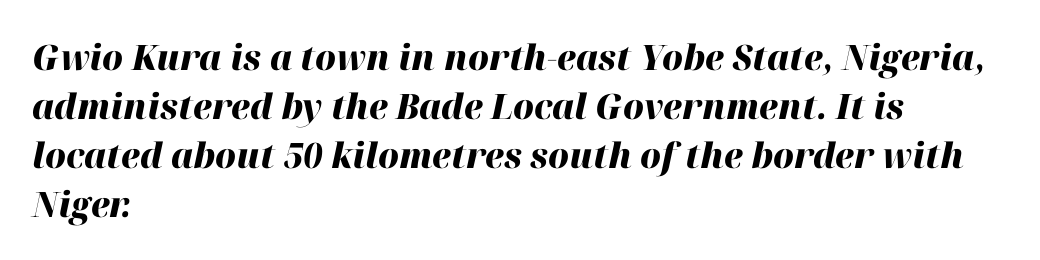
The image shows 35 px heavy type, italic (leaning right); set left-aligned, normal line spacing (1.4x), normal letter spacing, not underlined; high stroke contrast and a medium x-height.
